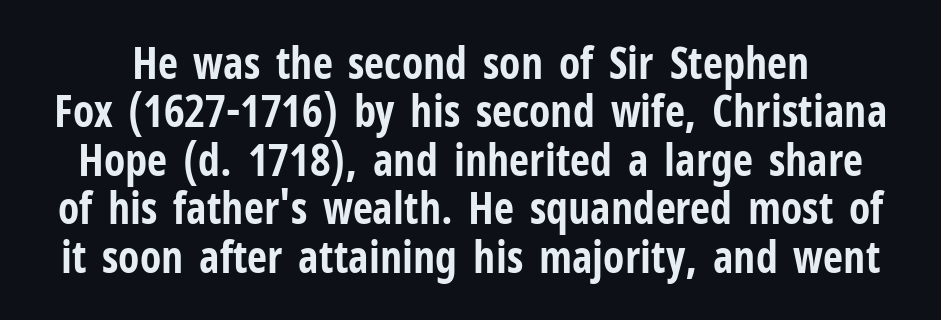
Successive baselines arrive quickly, one right under another. Students, this is bold: see how much ink each stroke carries. Here the glyphs are tracked normally, forming tight word shapes. The rendering uses natural spacing where letterforms have individual widths. Serif or sans? Sans — the stroke terminals are bare. This is roman type, the default non-slanted kind.
